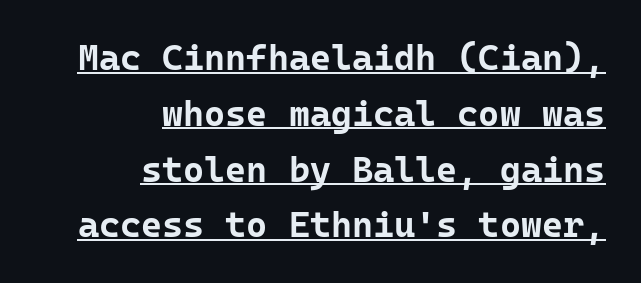
{"serif": "no", "italic": "no", "bold": "yes", "weight": "bold", "width": "normal", "stroke_contrast": "low", "x_height": "medium", "monospaced": "yes", "underline": "yes", "align": "right", "line_spacing": "normal", "line_spacing_ratio": 1.55, "letter_spacing": "normal", "letter_spacing_em": 0.0, "glyph_px": 36}
